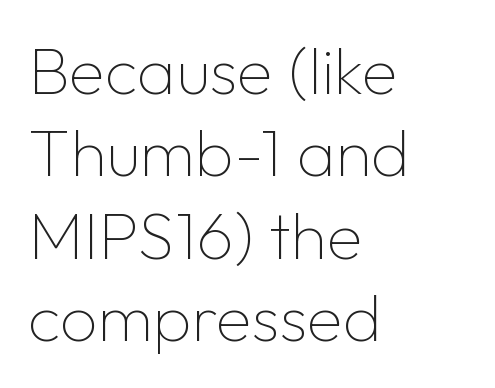
Typographically, this falls in the sans-serif category. Honestly, the letter spacing is just normal — you wouldn't notice it. Is there much room between lines? A standard amount, neither cramped nor airy. Vertical stems look standard width or narrower in stroke.
